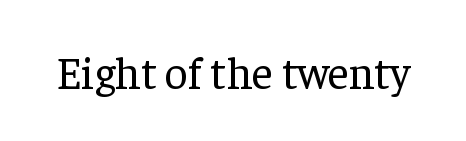
Q: Is the text bold? A: No.
Q: Is the text italic (slanted)? A: No, it is upright.
Q: Is the typeface a serif or a sans-serif typeface? A: Serif.
Q: Is the text underlined? A: No.
Q: Is the spacing between letters normal or unusually wide? A: Normal.
Q: Width (condensed, normal, or wide)? A: Normal.
Q: Stroke contrast? A: Low.
Q: x-height? A: Medium.
Q: Monospaced? A: No.
